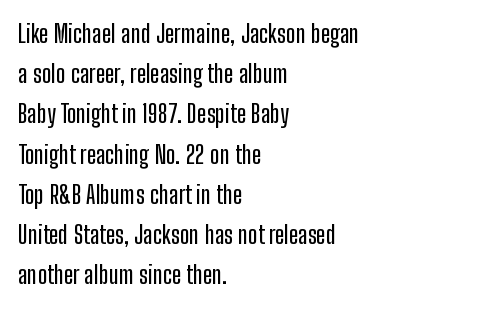
The image shows 25 px text type, upright; set left-aligned, normal line spacing (1.61x), normal letter spacing, not underlined.
